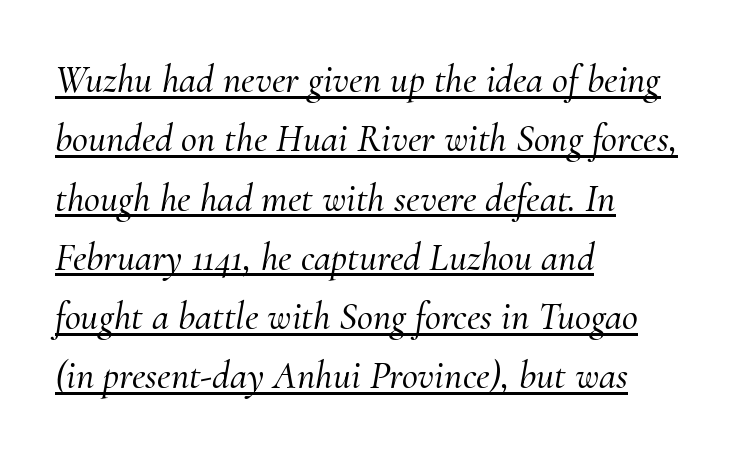
Does the type have serifs? Yes, each stem ends in a small foot. A continuous stroke trails under the words, as in a hyperlink. Leading matches the norm, producing a regular column. Style check: oblique. In terms of letterspacing, this is plain default setting.
